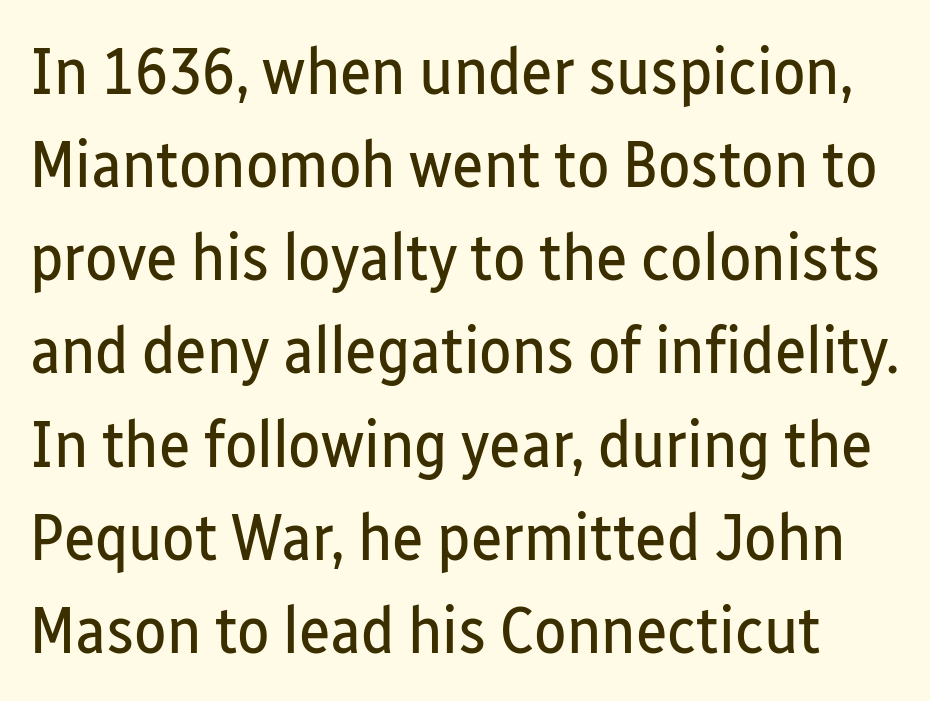
{"serif": "no", "italic": "no", "bold": "no", "weight": "regular", "width": "condensed", "stroke_contrast": "low", "x_height": "medium", "monospaced": "no", "underline": "no", "line_spacing": "normal", "line_spacing_ratio": 1.39, "letter_spacing": "normal", "letter_spacing_em": 0.0, "glyph_px": 67}
